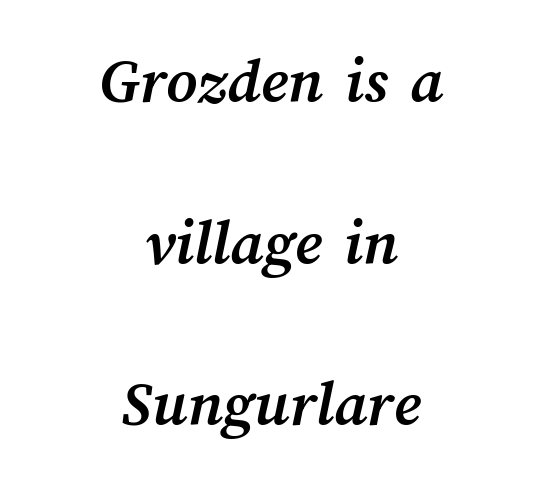
The image shows 66 px semibold type; set centered, loose line spacing (2.45x), normal letter spacing, not underlined; medium stroke contrast and a medium x-height.
